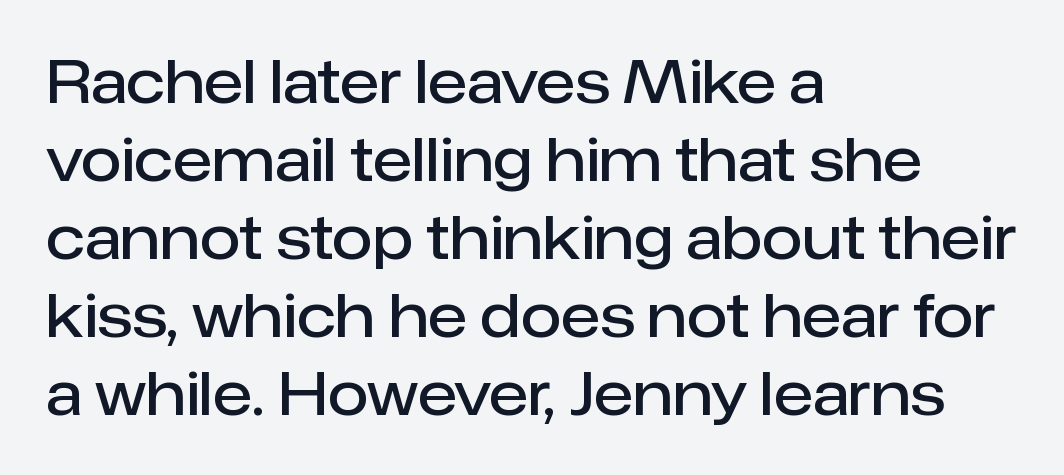
{"serif": "no", "italic": "no", "bold": "semi", "weight": "semibold", "width": "normal", "stroke_contrast": "low", "x_height": "medium", "monospaced": "no", "underline": "no", "align": "left", "line_spacing": "normal", "line_spacing_ratio": 1.32, "letter_spacing": "normal", "letter_spacing_em": 0.0, "glyph_px": 59}
